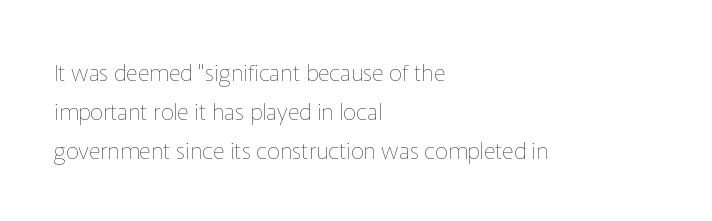
The image shows 23 px text type, upright; set left-aligned, normal line spacing (1.7x), normal letter spacing, not underlined.
